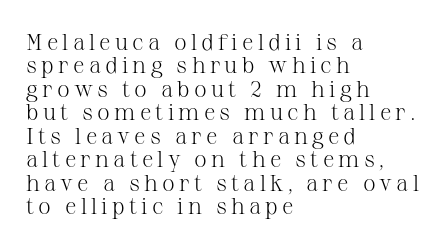
In terms of leading, this rendering errs on the cramped side. Characters remain perfectly vertical along every line. Anything drawn beneath the words? Only blank space. Alignment: flush left.
